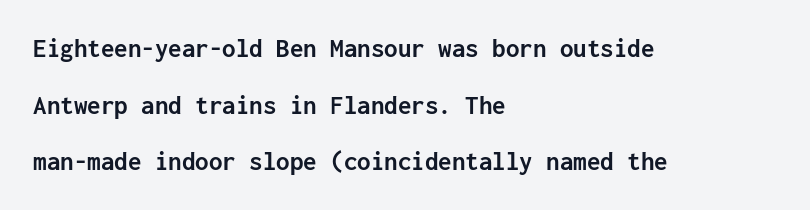
The image shows 27 px bold type, upright; set left-aligned, loose line spacing (2.1x), normal letter spacing, not underlined.
